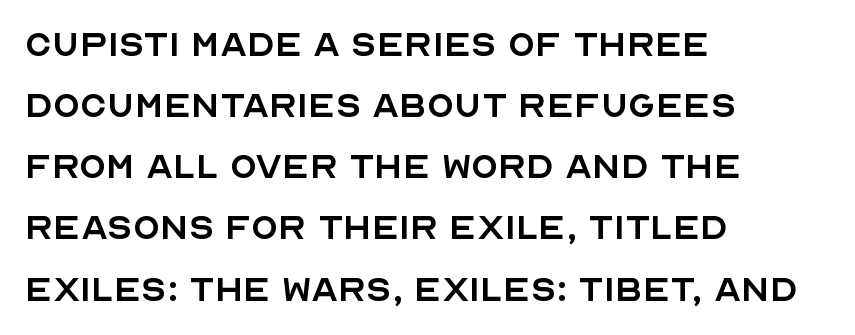
Q: Is the text bold? A: No.
Q: Is the text italic (slanted)? A: No, it is upright.
Q: Is the typeface a serif or a sans-serif typeface? A: Sans-serif.
Q: Is the text underlined? A: No.
Q: How is the paragraph aligned? A: Left-aligned.
Q: Is the spacing between letters normal or unusually wide? A: Normal.
Q: Is the spacing between lines tight, normal or loose? A: Normal.
Q: Width (condensed, normal, or wide)? A: Normal.
Q: x-height? A: Large.
Q: Monospaced? A: No.
